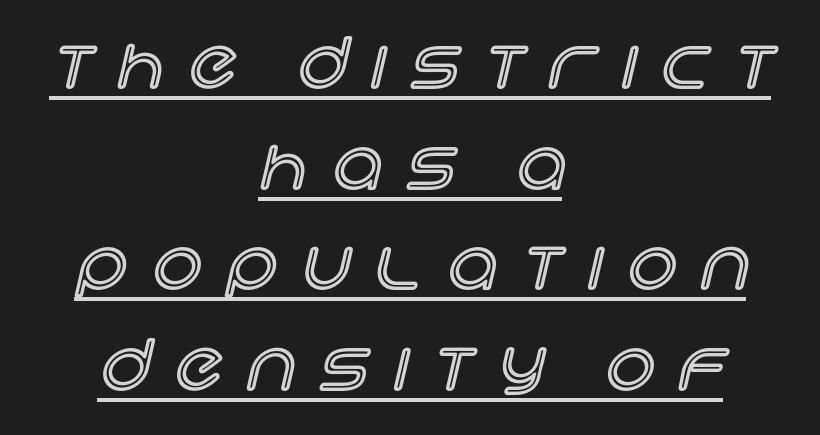
{"width": "normal", "x_height": "large", "monospaced": "no", "underline": "yes", "align": "center", "line_spacing": "normal", "line_spacing_ratio": 1.48, "letter_spacing": "wide", "letter_spacing_em": 0.38, "glyph_px": 68}
